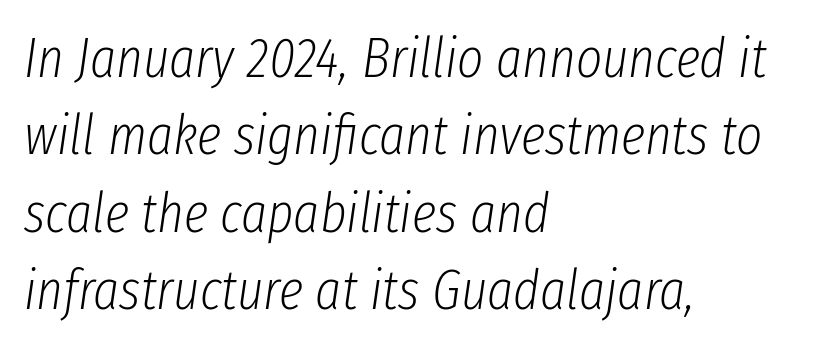
{"italic": "yes", "lean": "right", "slant_degrees": 8, "bold": "no", "weight": "light", "width": "condensed", "stroke_contrast": "low", "x_height": "medium", "monospaced": "no", "underline": "no", "align": "left", "line_spacing": "normal", "line_spacing_ratio": 1.38, "letter_spacing": "normal", "letter_spacing_em": 0.0, "glyph_px": 56}
